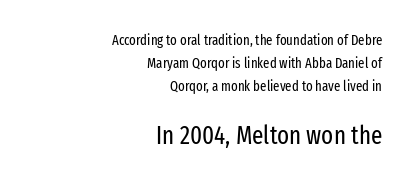
Short and long lines alike share a common ending point at right. The block of text has a typical density, with ordinary space between rows. Glance below the letters and you will spot only blank space. Weight class: somewhere from thin through regular.
